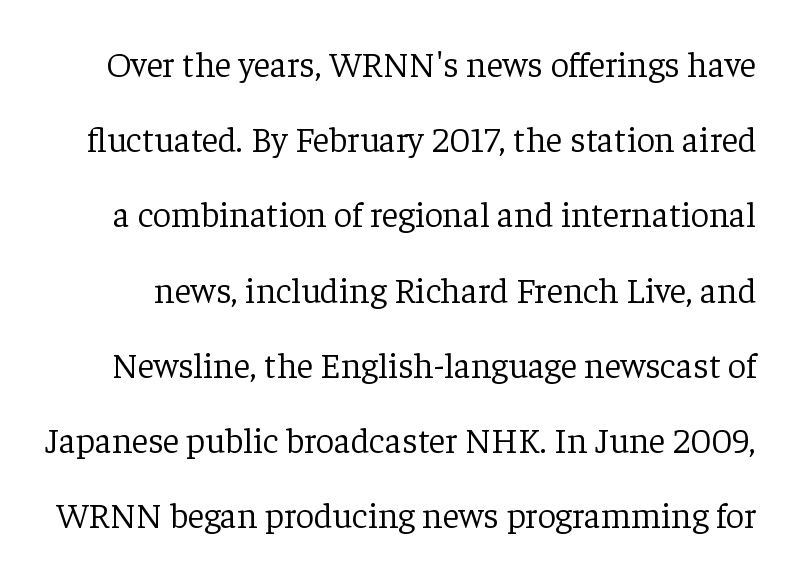
{"serif": "yes", "italic": "no", "bold": "no", "weight": "light", "width": "normal", "stroke_contrast": "low", "x_height": "medium", "monospaced": "no", "underline": "no", "line_spacing": "loose", "line_spacing_ratio": 2.09, "letter_spacing": "normal", "letter_spacing_em": 0.0, "glyph_px": 36}
